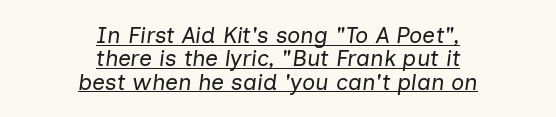
{"italic": "yes", "lean": "right", "slant_degrees": 7, "bold": "no", "underline": "yes", "align": "center", "line_spacing": "tight", "line_spacing_ratio": 1.02, "letter_spacing": "normal", "letter_spacing_em": 0.0, "glyph_px": 23}
